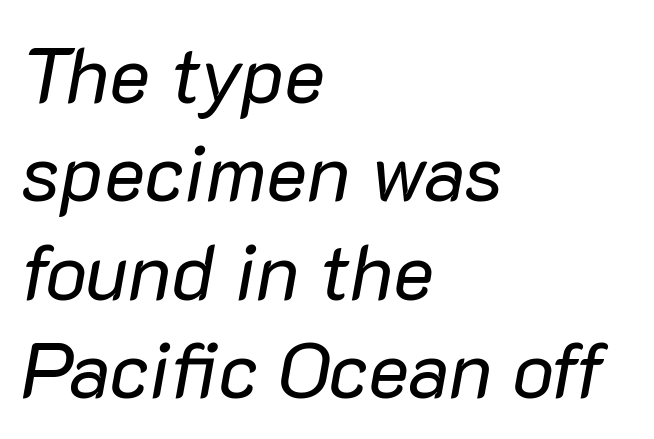
Q: Is the text bold? A: No.
Q: Is the text italic (slanted)? A: Yes, it leans right by about 10 degrees.
Q: Is the text underlined? A: No.
Q: How is the paragraph aligned? A: Left-aligned.
Q: Is the spacing between letters normal or unusually wide? A: Normal.
Q: Is the spacing between lines tight, normal or loose? A: Normal.
Q: Width (condensed, normal, or wide)? A: Normal.
Q: Stroke contrast? A: Low.
Q: x-height? A: Medium.
Q: Monospaced? A: No.
